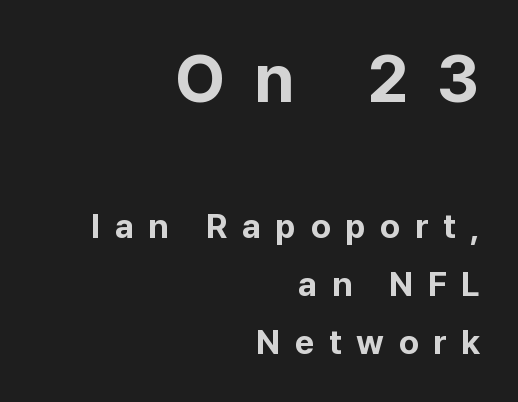
The image shows 67 px bold sans-serif type, upright; set right-aligned, normal line spacing (1.7x), unusually wide letter spacing (+0.43 em), not underlined; the first (top) block is 1.97x larger; low stroke contrast and a medium x-height.
